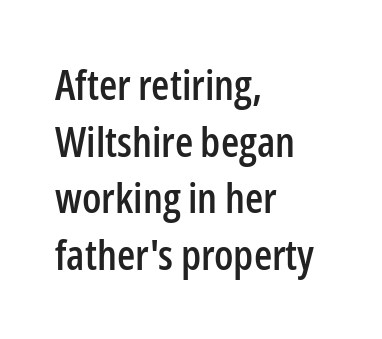
{"serif": "no", "italic": "no", "width": "condensed", "stroke_contrast": "low", "x_height": "medium", "monospaced": "no", "underline": "no", "align": "left", "line_spacing": "normal", "line_spacing_ratio": 1.35, "letter_spacing": "normal", "letter_spacing_em": 0.0, "glyph_px": 42}
